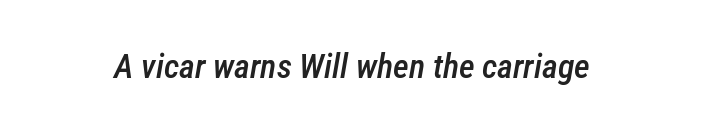
Q: Is the text bold? A: Semi-bold.
Q: Is the text italic (slanted)? A: Yes, it leans right by about 12 degrees.
Q: Is the text underlined? A: No.
Q: Is the spacing between letters normal or unusually wide? A: Normal.
Q: Width (condensed, normal, or wide)? A: Condensed.
Q: Stroke contrast? A: Low.
Q: x-height? A: Medium.
Q: Monospaced? A: No.
